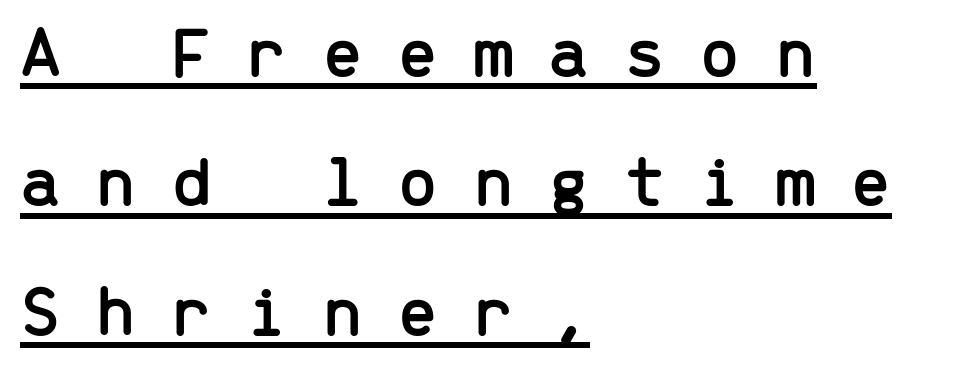
Q: Is the text italic (slanted)? A: No, it is upright.
Q: Is the typeface a serif or a sans-serif typeface? A: Sans-serif.
Q: Is the text underlined? A: Yes.
Q: How is the paragraph aligned? A: Left-aligned.
Q: Is the spacing between letters normal or unusually wide? A: Unusually wide.
Q: Width (condensed, normal, or wide)? A: Normal.
Q: Stroke contrast? A: Low.
Q: x-height? A: Medium.
Q: Monospaced? A: Yes.
